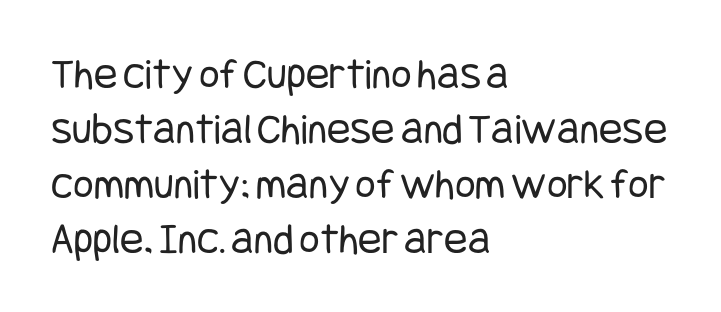
The image shows 44 px regular-weight, condensed sans-serif type, upright; set left-aligned, normal line spacing (1.25x), normal letter spacing, not underlined; low stroke contrast and a large x-height.
